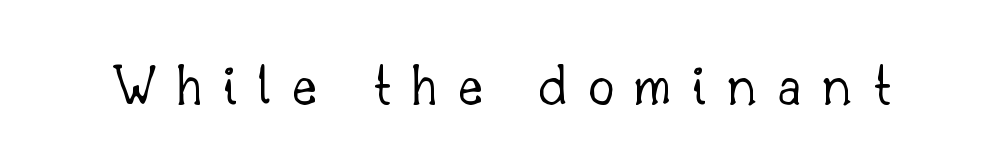
{"italic": "no", "bold": "no", "weight": "light", "width": "normal", "stroke_contrast": "low", "x_height": "small", "monospaced": "no", "underline": "no", "letter_spacing": "wide", "letter_spacing_em": 0.35, "glyph_px": 59}
